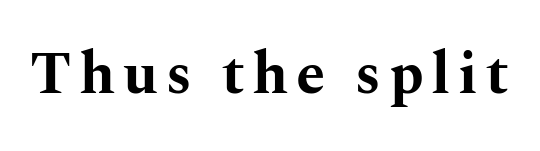
Are there feet on the stems? There are — it's a serif. The glyphs have the mass of a bold cut. This sample has the flowing, uneven cadence of proportional lettering. These lines were composed using upright roman letters.
